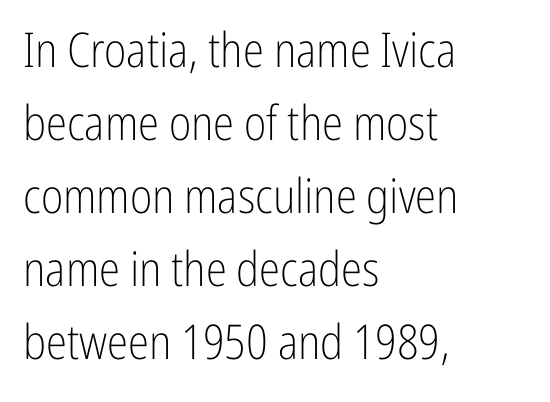
The image shows 48 px light, condensed sans-serif type, upright; set left-aligned, normal line spacing (1.52x), normal letter spacing, not underlined; low stroke contrast and a medium x-height.
